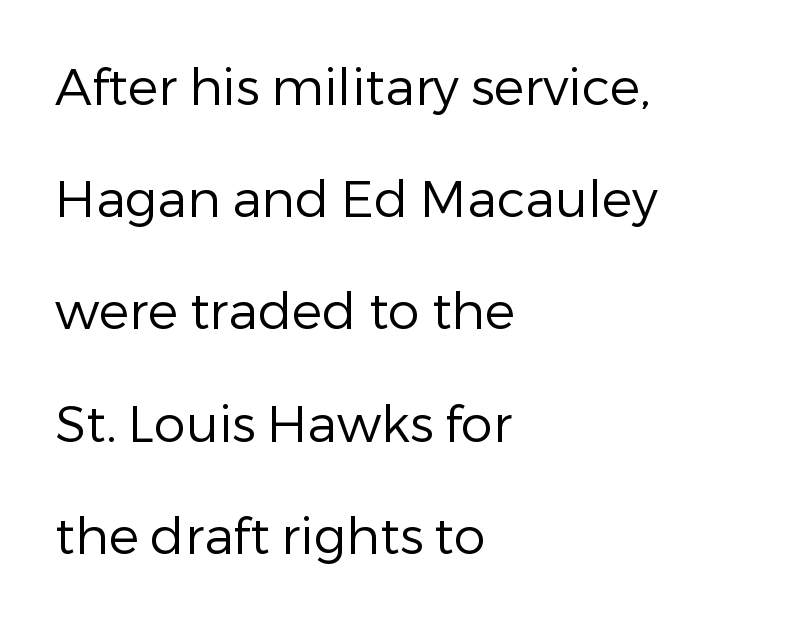
No chunkiness to these letters — they're not bold. Here the glyphs are tracked normally, forming tight word shapes. Underlining? Definitely not there. These lines stack with their left ends in a neat column.
